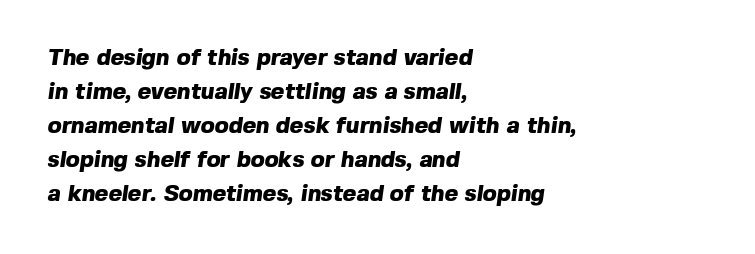
Normally led — the rows are evenly, conventionally spaced. In CSS terms this would be text-align: left. The passage shown is not underscored anywhere. The rendering keeps characters at their native spacing. The rendering uses a bold face; every stroke is thick and dark.
